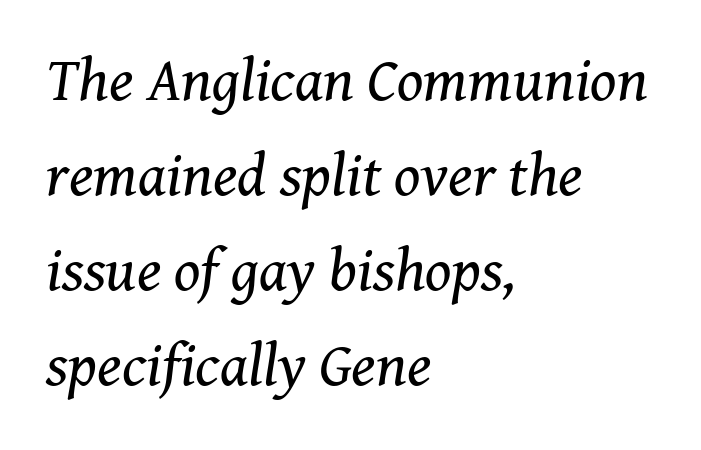
The image shows 61 px regular-weight serif type, italic (leaning right); set left-aligned, normal line spacing (1.56x), normal letter spacing, not underlined; medium stroke contrast and a medium x-height.
